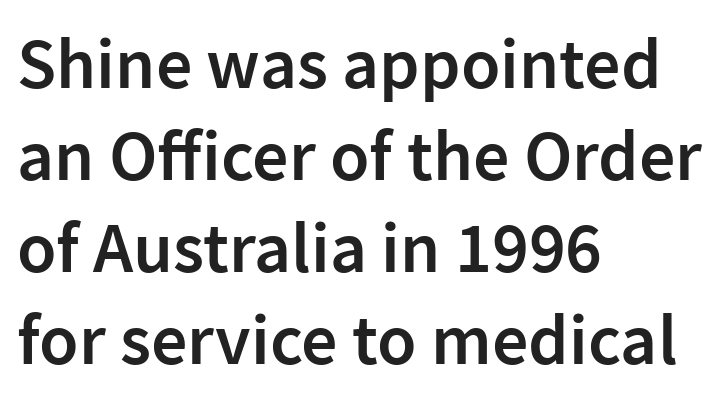
{"serif": "no", "italic": "no", "bold": "semi", "weight": "semibold", "width": "normal", "stroke_contrast": "low", "x_height": "medium", "monospaced": "no", "underline": "no", "align": "left", "line_spacing": "normal", "line_spacing_ratio": 1.28, "letter_spacing": "normal", "letter_spacing_em": 0.0, "glyph_px": 72}
